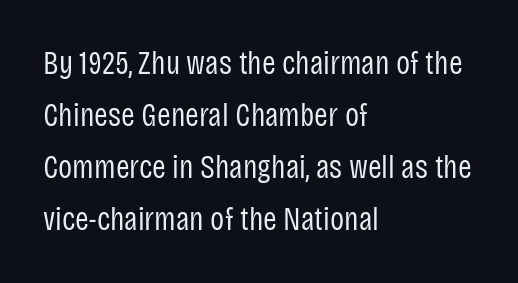
Here the designer chose a conventional face with non-uniform glyph widths. Is the letter spacing exaggerated? No — it looks like the ordinary default. This reads as an unemphasized weight, regular at the heaviest. This sample keeps an unexceptional amount of space between lines. Nope, not italic — everything's standing straight. Descender tails drop into unmarked territory.
